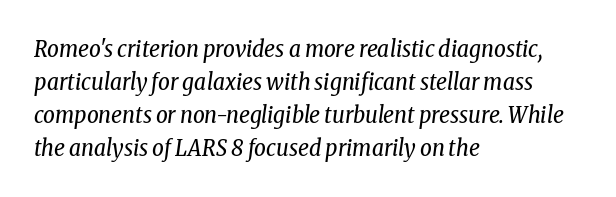
The image shows 23 px text type, italic (leaning right); set left-aligned, normal line spacing (1.43x), normal letter spacing, not underlined.
